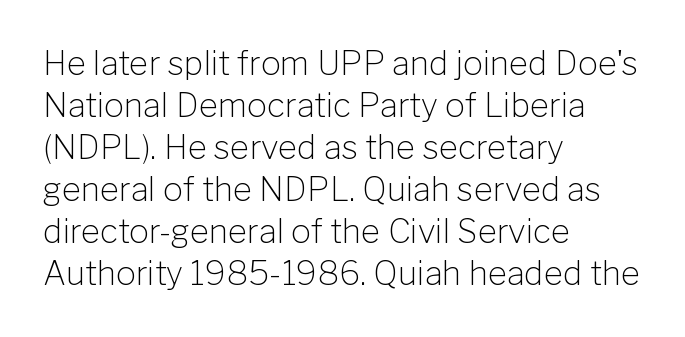
{"serif": "no", "italic": "no", "bold": "no", "weight": "light", "width": "normal", "stroke_contrast": "low", "x_height": "medium", "monospaced": "no", "underline": "no", "align": "left", "line_spacing": "normal", "line_spacing_ratio": 1.27, "letter_spacing": "normal", "letter_spacing_em": 0.0, "glyph_px": 33}
